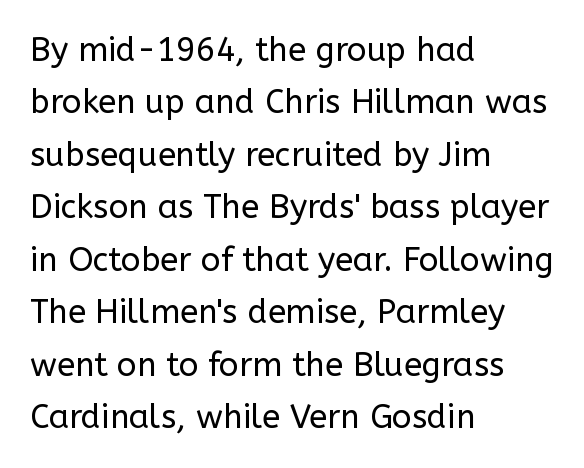
The image shows 33 px regular-weight sans-serif type, upright; set left-aligned, normal line spacing (1.59x), normal letter spacing, not underlined; low stroke contrast and a medium x-height.
